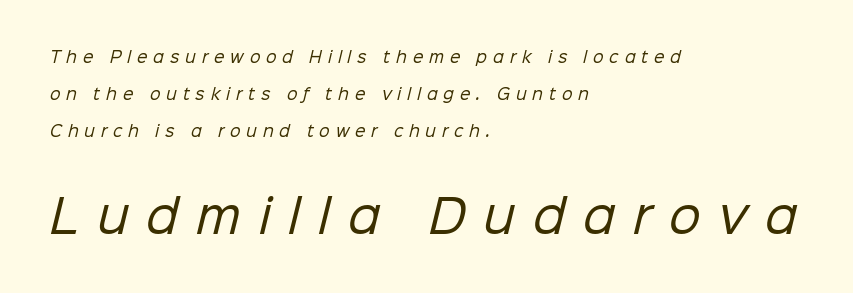
The image shows 45 px regular-weight sans-serif type; set left-aligned, loose line spacing (2.46x), unusually wide letter spacing (+0.39 em), not underlined; the second (bottom) block is 3.0x larger; low stroke contrast and a medium x-height.
